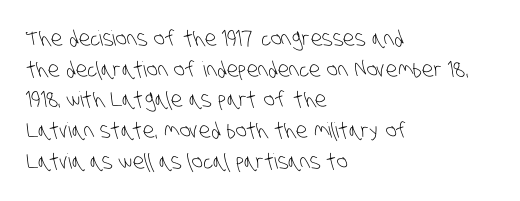
{"bold": "no", "underline": "no", "align": "left", "line_spacing": "normal", "line_spacing_ratio": 1.46, "letter_spacing": "normal", "letter_spacing_em": 0.0, "glyph_px": 21}
